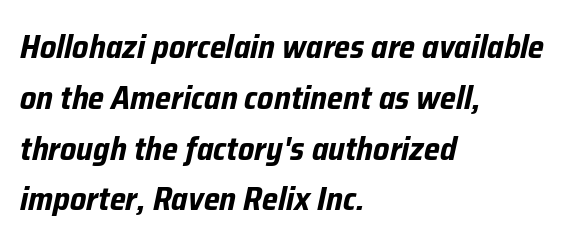
{"italic": "yes", "lean": "right", "slant_degrees": 12, "bold": "yes", "weight": "bold", "width": "condensed", "stroke_contrast": "low", "x_height": "medium", "monospaced": "no", "underline": "no", "align": "left", "line_spacing": "normal", "line_spacing_ratio": 1.54, "letter_spacing": "normal", "letter_spacing_em": 0.0, "glyph_px": 33}
